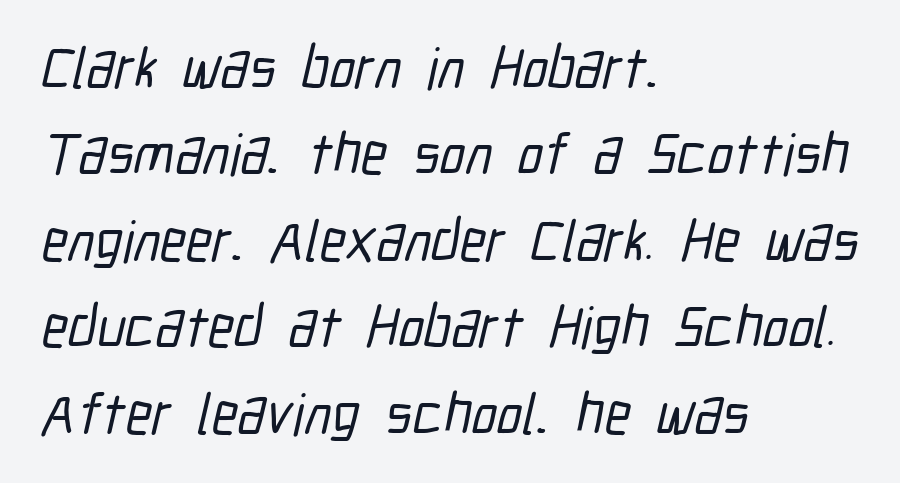
The image shows 58 px condensed sans-serif type; set left-aligned, normal line spacing (1.49x), normal letter spacing, not underlined; low stroke contrast and a medium x-height.
